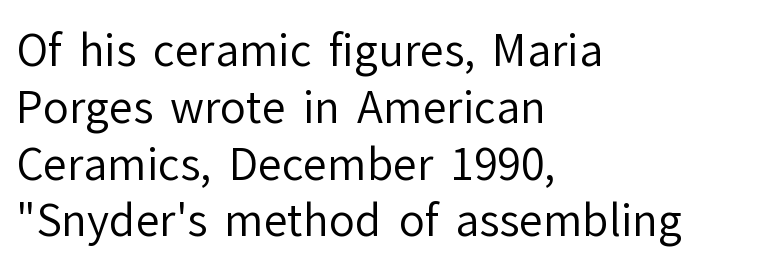
You could not count columns in this text — the font is proportionally spaced. The type sits square on the baseline with zero lean. Decoration check: the copy has no underline. One-word summary of the alignment: left. Does the type have serifs? No, each stem ends abruptly. The font sits on the lighter half of the weight spectrum, regular included.
